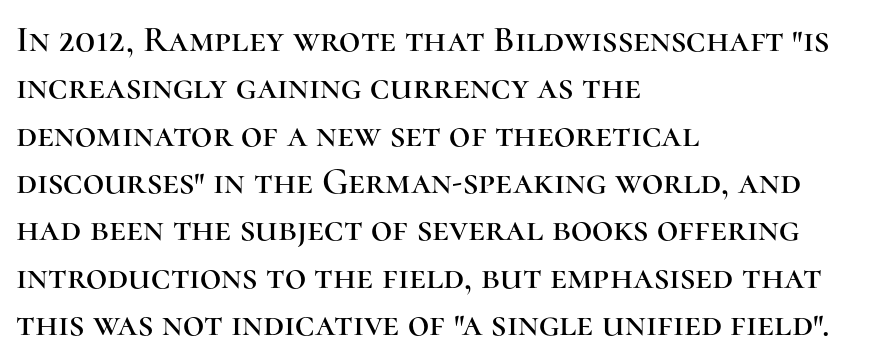
{"serif": "yes", "italic": "no", "width": "normal", "stroke_contrast": "high", "x_height": "medium", "monospaced": "no", "underline": "no", "align": "left", "line_spacing": "normal", "line_spacing_ratio": 1.28, "letter_spacing": "normal", "letter_spacing_em": 0.0, "glyph_px": 37}
